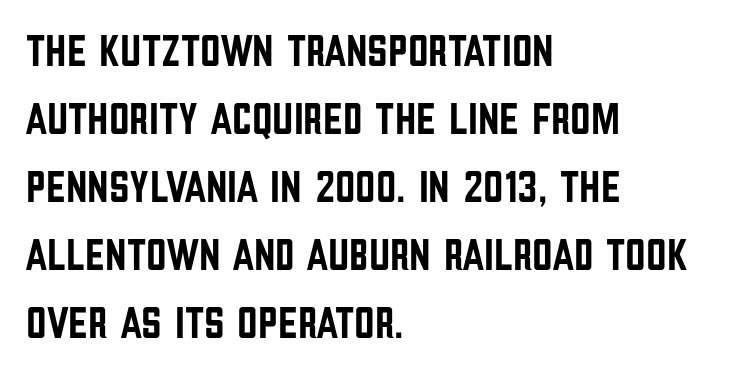
The rendering keeps characters at their native spacing. Only glyphs here, with clear space below each row. The type sits square on the baseline with zero lean. These lines are rendered in a variable-pitch font. The rendering anchors every line to the left-hand side. Classification — sans serif.
